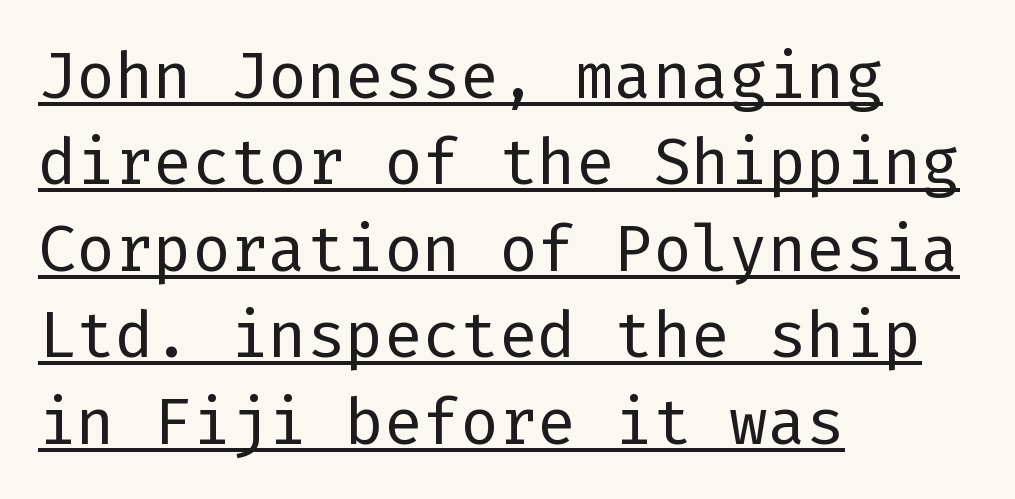
Q: Is the text bold? A: No.
Q: Is the text italic (slanted)? A: No, it is upright.
Q: Is the typeface a serif or a sans-serif typeface? A: Sans-serif.
Q: Is the text underlined? A: Yes.
Q: How is the paragraph aligned? A: Left-aligned.
Q: Is the spacing between letters normal or unusually wide? A: Normal.
Q: Is the spacing between lines tight, normal or loose? A: Normal.
Q: Width (condensed, normal, or wide)? A: Normal.
Q: Stroke contrast? A: Low.
Q: x-height? A: Medium.
